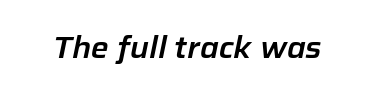
Q: Is the text italic (slanted)? A: Yes, it leans right by about 12 degrees.
Q: Is the text underlined? A: No.
Q: Is the spacing between letters normal or unusually wide? A: Normal.
Q: Width (condensed, normal, or wide)? A: Normal.
Q: Stroke contrast? A: Low.
Q: x-height? A: Medium.
Q: Monospaced? A: No.
